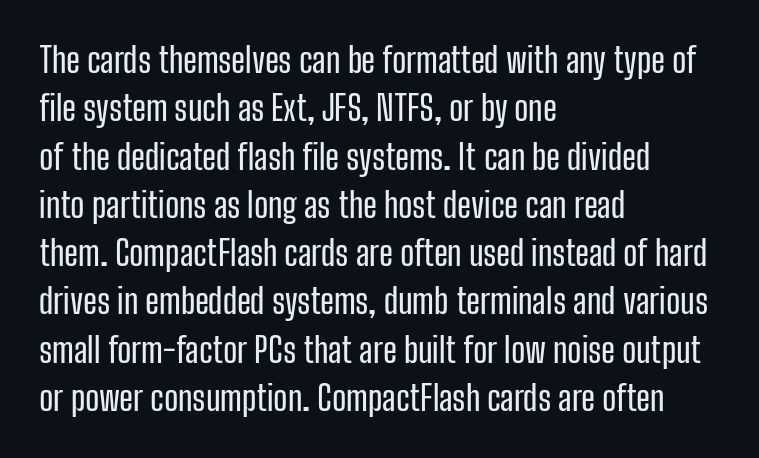
Teacher's note: observe the even left margin — that is flush-left alignment. This sample uses plain, unmodified letter spacing. Think of a printed novel: that variable character pitch is what you see here. Bare-footed words on every line. Grotesque or geometric, the face here clearly has no serifs.
